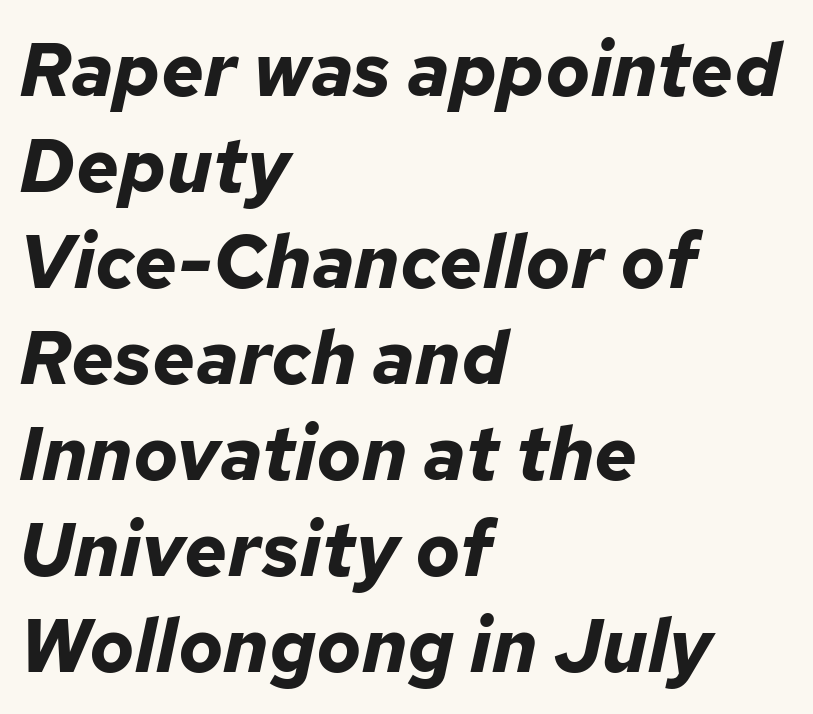
Q: Is the text bold? A: Yes.
Q: Is the text italic (slanted)? A: Yes, it leans right by about 12 degrees.
Q: Is the text underlined? A: No.
Q: How is the paragraph aligned? A: Left-aligned.
Q: Is the spacing between letters normal or unusually wide? A: Normal.
Q: Is the spacing between lines tight, normal or loose? A: Normal.
Q: Width (condensed, normal, or wide)? A: Normal.
Q: Stroke contrast? A: Low.
Q: x-height? A: Medium.
Q: Monospaced? A: No.
